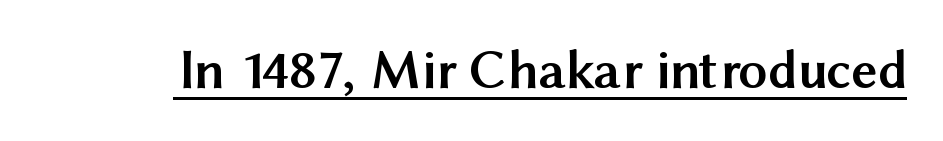
Q: Is the text bold? A: Yes.
Q: Is the text italic (slanted)? A: No, it is upright.
Q: Is the typeface a serif or a sans-serif typeface? A: Sans-serif.
Q: Is the text underlined? A: Yes.
Q: Is the spacing between letters normal or unusually wide? A: Normal.
Q: Width (condensed, normal, or wide)? A: Normal.
Q: Stroke contrast? A: Medium.
Q: x-height? A: Medium.
Q: Monospaced? A: No.
